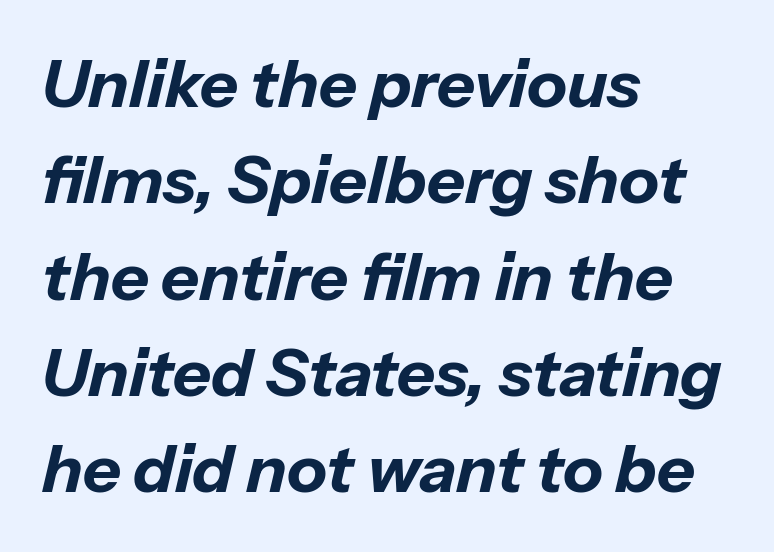
The image shows 66 px bold type, italic (leaning right); set left-aligned, normal line spacing (1.46x), normal letter spacing, not underlined; low stroke contrast and a medium x-height.
